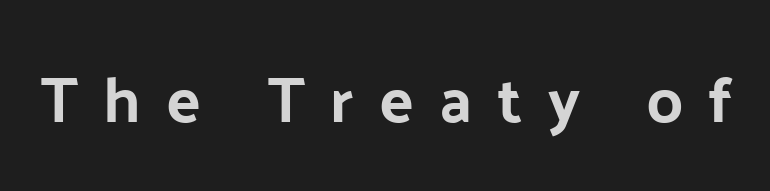
{"serif": "no", "italic": "no", "bold": "yes", "weight": "bold", "width": "normal", "stroke_contrast": "low", "x_height": "medium", "monospaced": "no", "underline": "no", "letter_spacing": "wide", "letter_spacing_em": 0.4, "glyph_px": 64}
